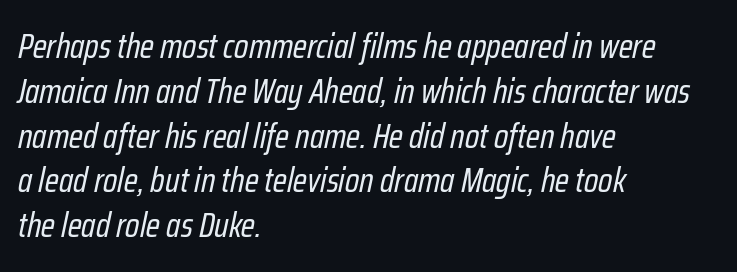
Q: Is the text bold? A: No.
Q: Is the text italic (slanted)? A: Yes, it leans right by about 12 degrees.
Q: Is the text underlined? A: No.
Q: How is the paragraph aligned? A: Left-aligned.
Q: Is the spacing between letters normal or unusually wide? A: Normal.
Q: Is the spacing between lines tight, normal or loose? A: Normal.
Q: Width (condensed, normal, or wide)? A: Condensed.
Q: Stroke contrast? A: Low.
Q: x-height? A: Medium.
Q: Monospaced? A: No.
